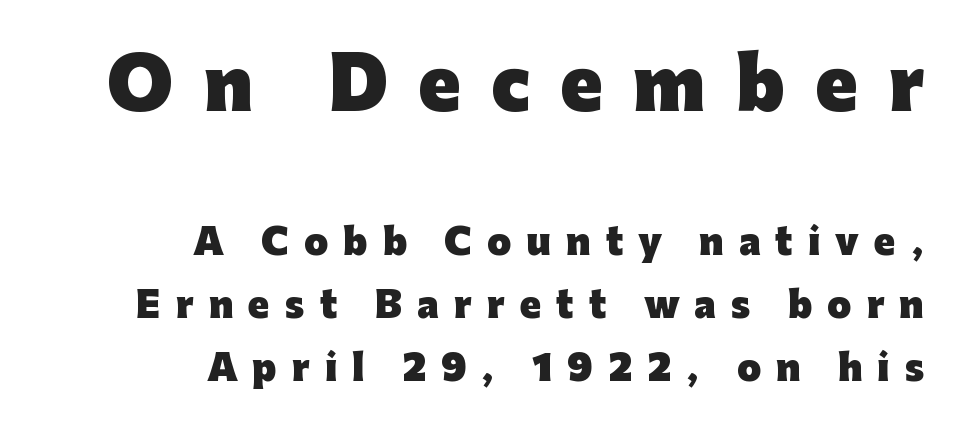
The image shows 70 px heavy sans-serif type, upright; set right-aligned, line spacing 1.81x, unusually wide letter spacing (+0.43 em), not underlined; the first (top) block is 2.0x larger; low stroke contrast and a medium x-height.
